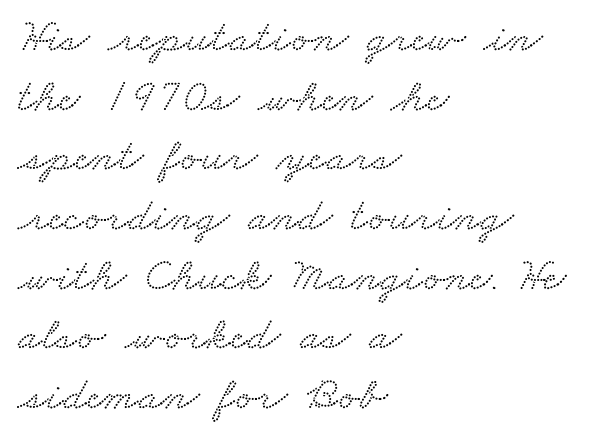
Q: Is the text underlined? A: No.
Q: How is the paragraph aligned? A: Left-aligned.
Q: Is the spacing between letters normal or unusually wide? A: Normal.
Q: Is the spacing between lines tight, normal or loose? A: Normal.
Q: Width (condensed, normal, or wide)? A: Wide.
Q: Stroke contrast? A: Low.
Q: x-height? A: Small.
Q: Monospaced? A: No.
